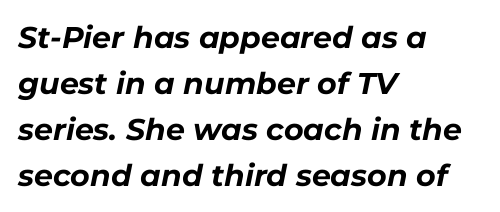
{"italic": "yes", "lean": "right", "slant_degrees": 11, "bold": "yes", "weight": "bold", "width": "normal", "stroke_contrast": "low", "x_height": "medium", "monospaced": "no", "underline": "no", "align": "left", "line_spacing": "normal", "line_spacing_ratio": 1.53, "letter_spacing": "normal", "letter_spacing_em": 0.0, "glyph_px": 30}
